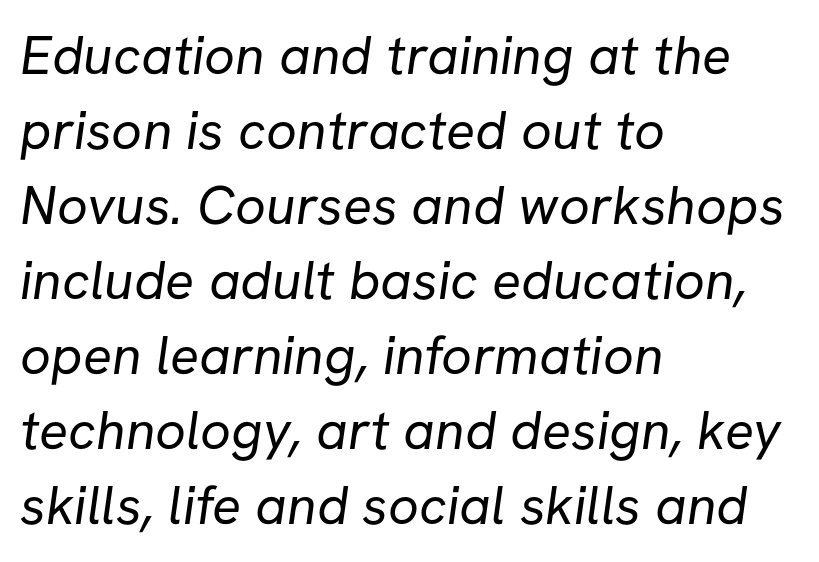
The image shows 54 px regular-weight sans-serif type; set left-aligned, normal line spacing (1.39x), normal letter spacing, not underlined; low stroke contrast and a medium x-height.
